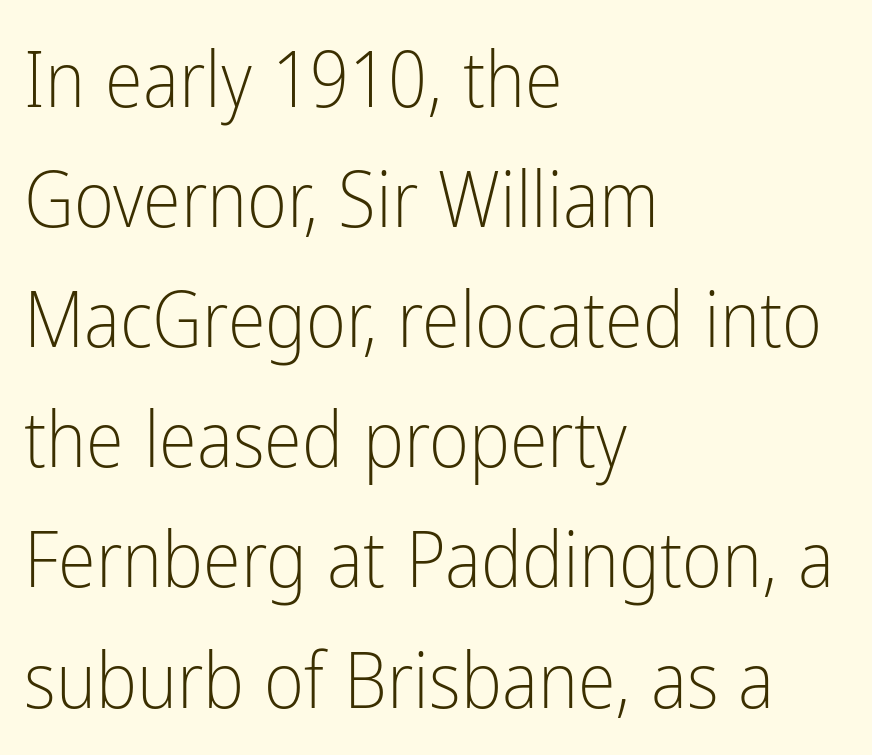
The image shows 77 px light, condensed sans-serif type, upright; set left-aligned, normal line spacing (1.56x), normal letter spacing, not underlined; low stroke contrast and a medium x-height.
